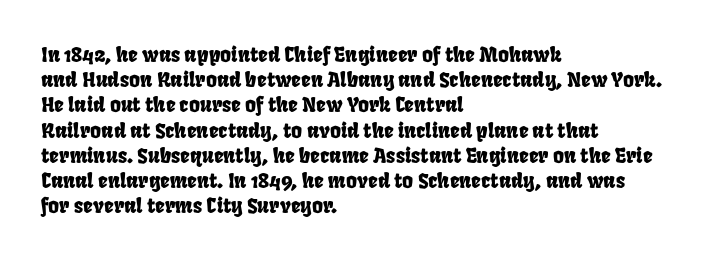
Q: Is the text underlined? A: No.
Q: How is the paragraph aligned? A: Left-aligned.
Q: Is the spacing between letters normal or unusually wide? A: Normal.
